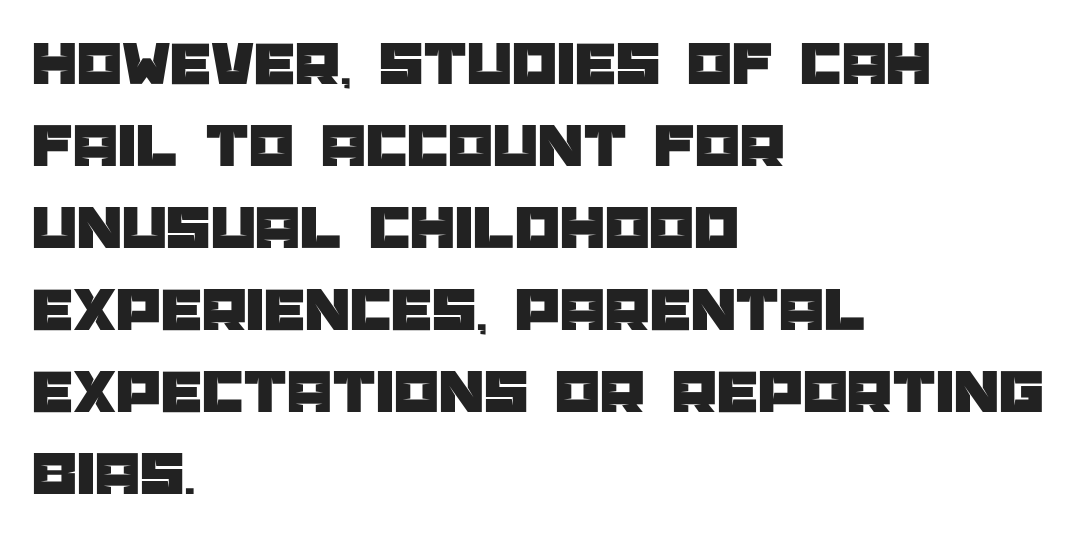
{"serif": "no", "italic": "no", "width": "normal", "stroke_contrast": "low", "x_height": "large", "monospaced": "no", "underline": "no", "align": "left", "line_spacing": "normal", "line_spacing_ratio": 1.28, "letter_spacing": "normal", "letter_spacing_em": 0.0, "glyph_px": 64}
